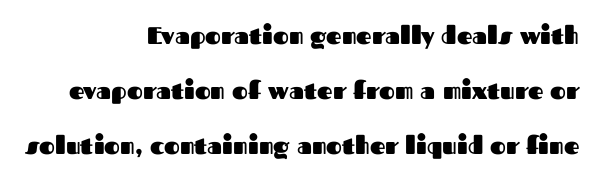
{"italic": "no", "bold": "yes", "underline": "no", "align": "right", "line_spacing": "loose", "line_spacing_ratio": 2.3, "letter_spacing": "normal", "letter_spacing_em": 0.0, "glyph_px": 24}
